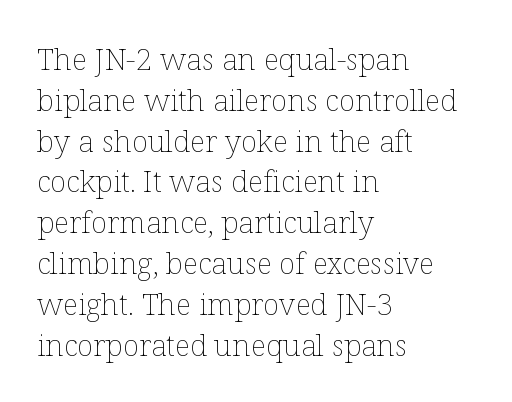
Horizontal bands of white between lines are of average thickness. The lines are quadded left. Characters follow at the spacing the type designer built in. You could not count columns in this text — the font is proportionally spaced. No heavy texture on the line: the type isn't bold.
